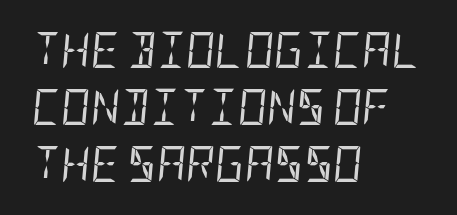
The font is comparable to plain body text, perhaps lighter. No word sits above an underline. Is the block centered? No — it sits flush against the left margin. Notice how the stems are inclined rather than vertical — that's the hallmark of italics.
